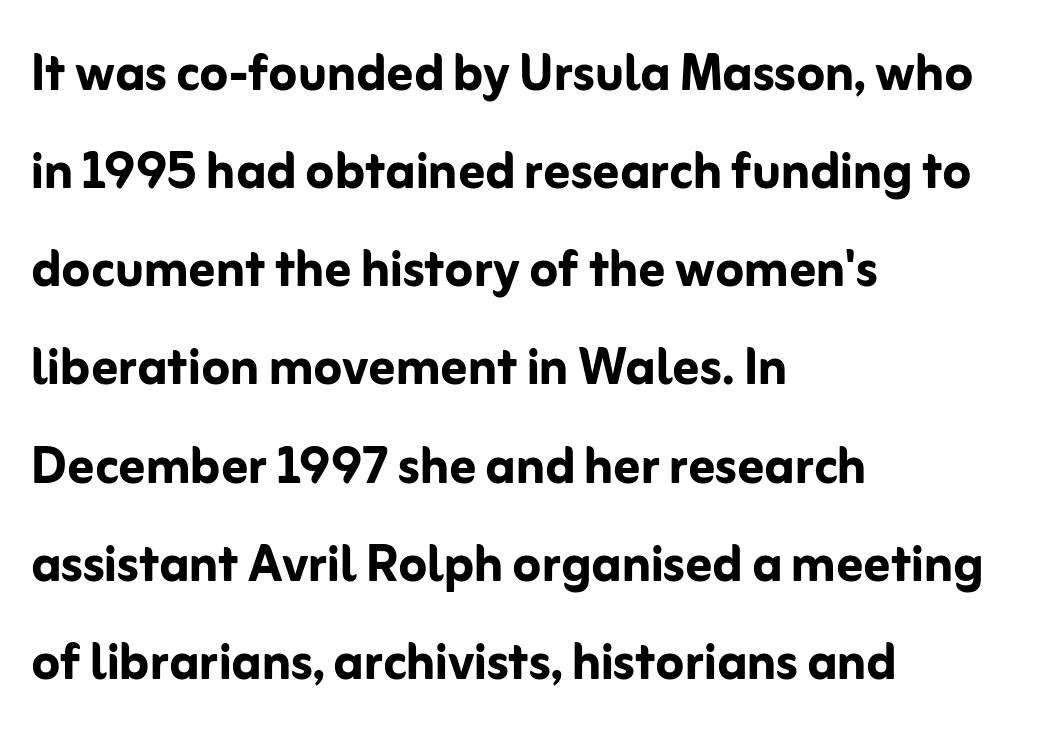
The image shows 65 px semibold sans-serif type, upright; set left-aligned, normal line spacing (1.51x), normal letter spacing, not underlined; low stroke contrast and a medium x-height.
